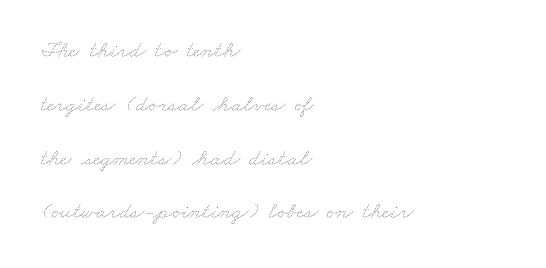
This rendering leaves character spacing at its baseline value. Underlining? Definitely not there. Short and long lines alike share a common starting point at left. Leading: increased.
